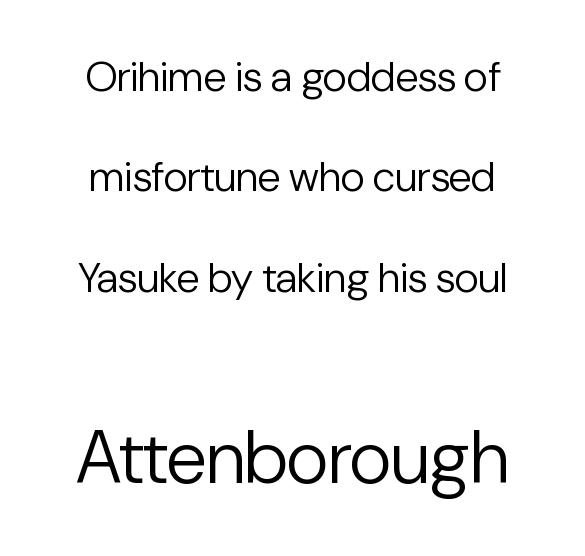
The image shows 74 px regular-weight sans-serif type, upright; set loose line spacing (2.39x), normal letter spacing, not underlined; the second (bottom) block is 1.76x larger; low stroke contrast and a medium x-height.
